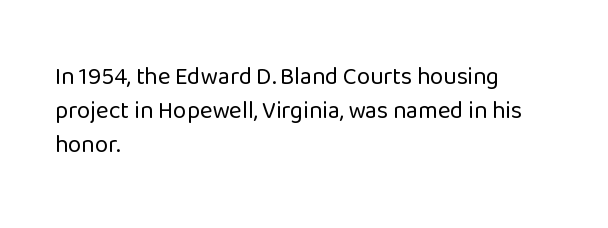
{"italic": "no", "bold": "no", "underline": "no", "align": "left", "line_spacing": "normal", "line_spacing_ratio": 1.42, "letter_spacing": "normal", "letter_spacing_em": 0.0, "glyph_px": 24}
